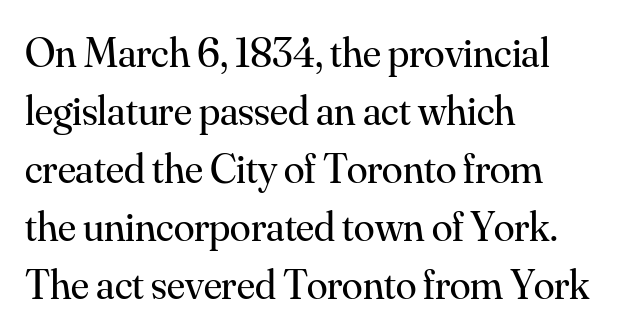
{"serif": "yes", "italic": "no", "bold": "no", "weight": "regular", "width": "normal", "stroke_contrast": "medium", "x_height": "small", "monospaced": "no", "underline": "no", "align": "left", "line_spacing": "normal", "line_spacing_ratio": 1.38, "letter_spacing": "normal", "letter_spacing_em": 0.0, "glyph_px": 42}
